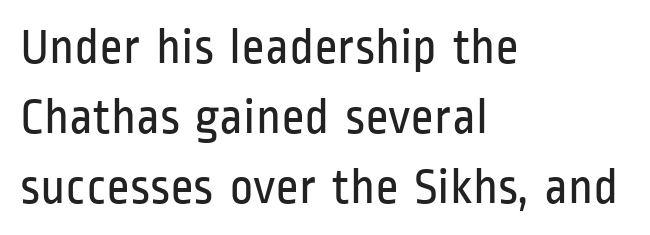
Each line starts at the same left margin while the right side varies. Students, note that the glyphs here touch the page at normal intervals. One glance says typical: line gaps are just what's usual. The letters carry no serifs — their stems end cleanly without finishing strokes. Clear beneath every line of the passage. Designer's note — italics off, roman on.
